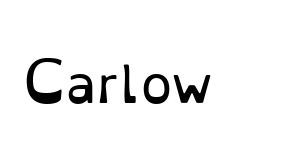
{"serif": "yes", "italic": "no", "bold": "no", "weight": "regular", "width": "normal", "stroke_contrast": "low", "x_height": "small", "monospaced": "no", "underline": "no", "letter_spacing": "normal", "letter_spacing_em": 0.0, "glyph_px": 51}
